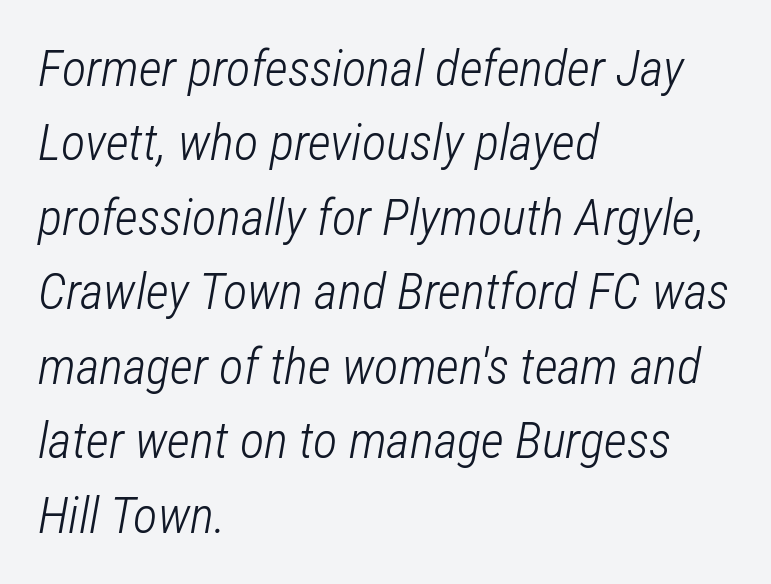
Q: Is the text bold? A: No.
Q: Is the text italic (slanted)? A: Yes, it leans right by about 12 degrees.
Q: Is the text underlined? A: No.
Q: How is the paragraph aligned? A: Left-aligned.
Q: Is the spacing between letters normal or unusually wide? A: Normal.
Q: Is the spacing between lines tight, normal or loose? A: Normal.
Q: Width (condensed, normal, or wide)? A: Condensed.
Q: Stroke contrast? A: Low.
Q: x-height? A: Medium.
Q: Monospaced? A: No.
